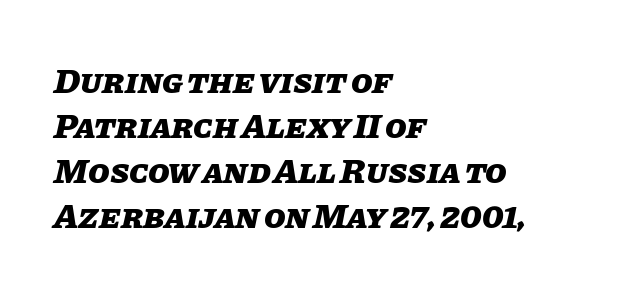
The image shows 35 px heavy type, italic (leaning right); set left-aligned, normal line spacing (1.29x), normal letter spacing, not underlined; low stroke contrast and a large x-height.
